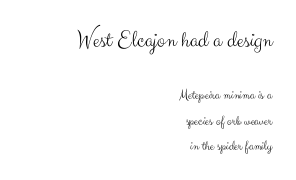
The image shows 24 px text type; set right-aligned, line spacing 1.8x, normal letter spacing, not underlined; the first (top) block is 1.71x larger.
